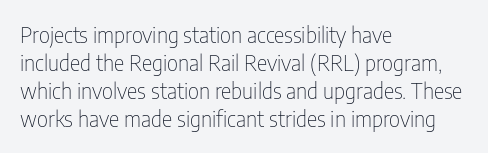
Q: Is the text bold? A: No.
Q: Is the text italic (slanted)? A: No, it is upright.
Q: Is the text underlined? A: No.
Q: How is the paragraph aligned? A: Left-aligned.
Q: Is the spacing between letters normal or unusually wide? A: Normal.
Q: Is the spacing between lines tight, normal or loose? A: Normal.
